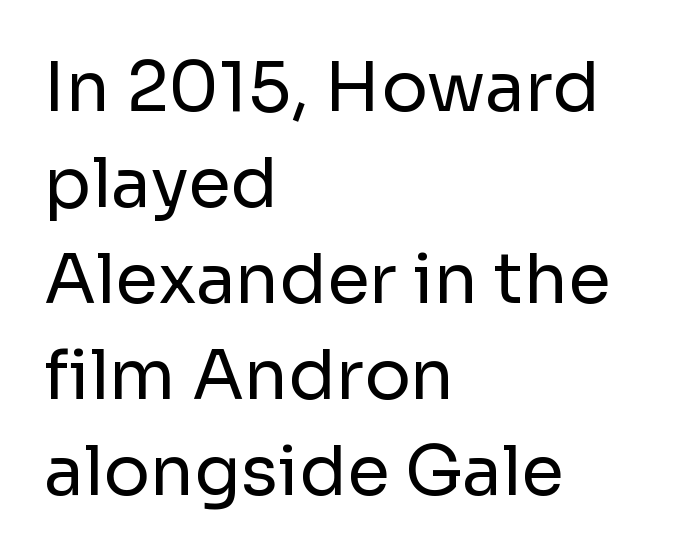
The image shows 69 px regular-weight sans-serif type, upright; set left-aligned, normal line spacing (1.39x), normal letter spacing, not underlined; low stroke contrast and a medium x-height.
